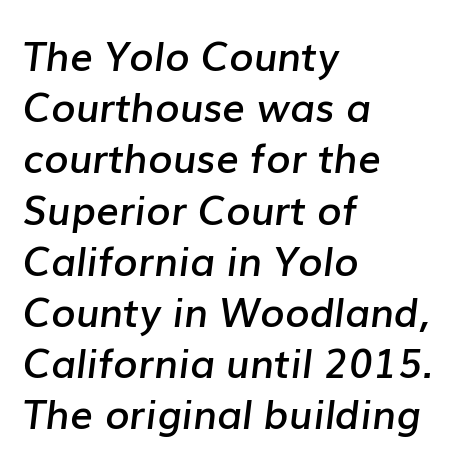
{"italic": "yes", "lean": "right", "slant_degrees": 7, "bold": "semi", "weight": "semibold", "width": "normal", "stroke_contrast": "low", "x_height": "medium", "monospaced": "no", "underline": "no", "align": "left", "line_spacing": "normal", "line_spacing_ratio": 1.28, "letter_spacing": "normal", "letter_spacing_em": 0.0, "glyph_px": 40}
